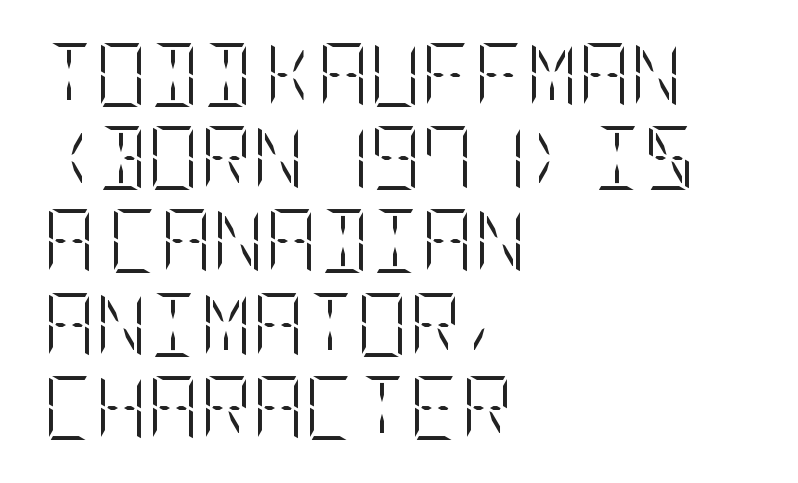
{"italic": "no", "bold": "no", "weight": "light", "width": "condensed", "stroke_contrast": "low", "x_height": "large", "underline": "no", "align": "left", "line_spacing": "normal", "line_spacing_ratio": 1.3, "letter_spacing": "normal", "letter_spacing_em": 0.0, "glyph_px": 64}
